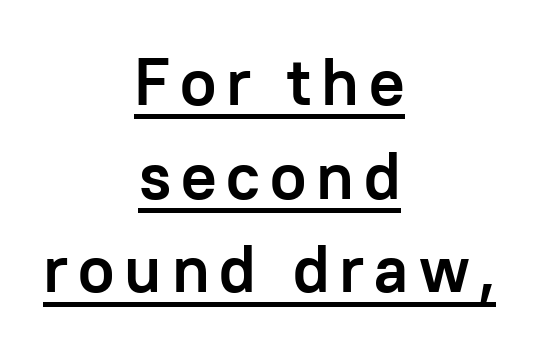
The image shows 66 px semibold sans-serif type, upright; set centered, normal line spacing (1.42x), underlined; low stroke contrast and a medium x-height.
